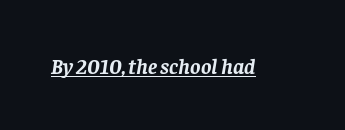
{"italic": "yes", "lean": "right", "slant_degrees": 8, "bold": "yes", "underline": "yes", "letter_spacing": "normal", "letter_spacing_em": 0.0, "glyph_px": 22}
